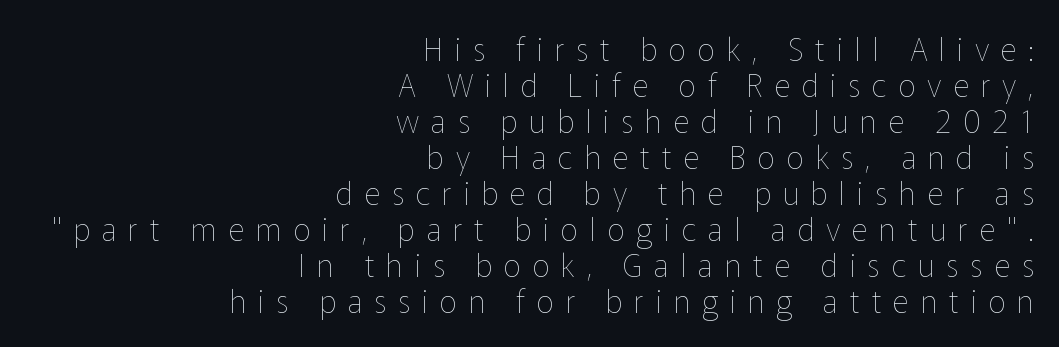
The image shows 31 px thin type, upright; set right-aligned, line spacing 1.16x, unusually wide letter spacing (+0.38 em), not underlined; low stroke contrast and a medium x-height.
